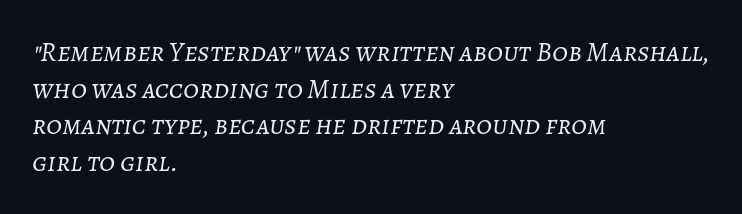
Q: Is the text bold? A: No.
Q: Is the text italic (slanted)? A: Yes, it leans right by about 7 degrees.
Q: Is the text underlined? A: No.
Q: How is the paragraph aligned? A: Left-aligned.
Q: Is the spacing between letters normal or unusually wide? A: Normal.
Q: Is the spacing between lines tight, normal or loose? A: Normal.
Q: Width (condensed, normal, or wide)? A: Normal.
Q: Stroke contrast? A: Low.
Q: x-height? A: Medium.
Q: Monospaced? A: No.
